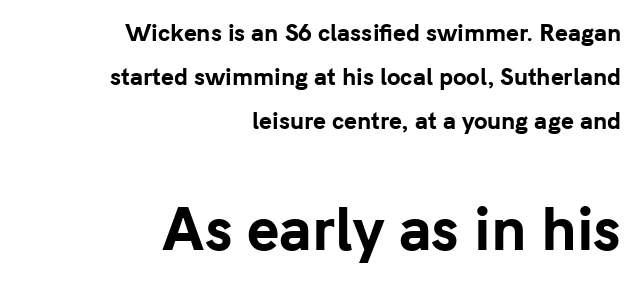
The ragged edge is on the left, which tells us the setting is flush right. The lower block of text is set noticeably larger than the block above it. Is this a sans? Yes — the strokes have no serifs. Ordinary non-slanted type is in use. Think of a printed novel: that variable character pitch is what you see here. No word sits above an underline.
